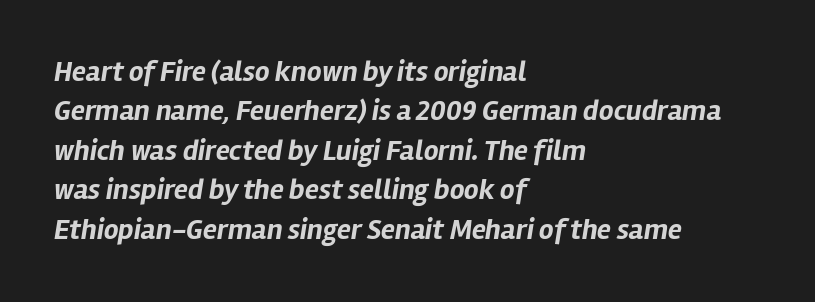
Q: Is the text bold? A: Yes.
Q: Is the text italic (slanted)? A: Yes, it leans right by about 12 degrees.
Q: Is the text underlined? A: No.
Q: How is the paragraph aligned? A: Left-aligned.
Q: Is the spacing between letters normal or unusually wide? A: Normal.
Q: Is the spacing between lines tight, normal or loose? A: Normal.
Q: Width (condensed, normal, or wide)? A: Normal.
Q: Stroke contrast? A: Low.
Q: x-height? A: Medium.
Q: Monospaced? A: No.
